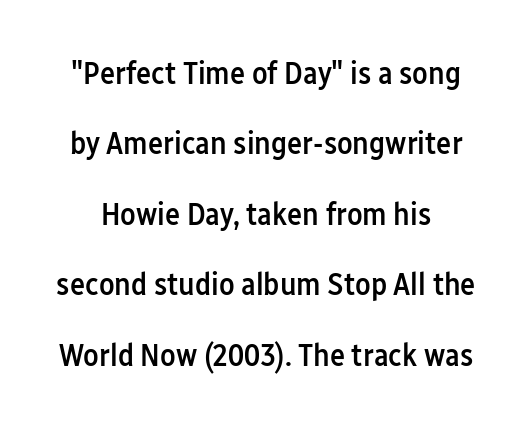
The image shows 32 px semibold, condensed sans-serif type, upright; set loose line spacing (2.2x), normal letter spacing, not underlined; low stroke contrast and a medium x-height.
